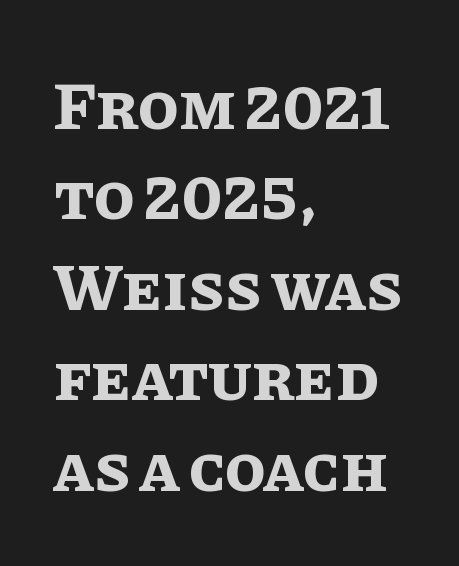
{"italic": "no", "bold": "yes", "weight": "bold", "width": "normal", "stroke_contrast": "low", "x_height": "large", "monospaced": "no", "underline": "no", "align": "left", "line_spacing": "normal", "line_spacing_ratio": 1.35, "letter_spacing": "normal", "letter_spacing_em": 0.0, "glyph_px": 67}
